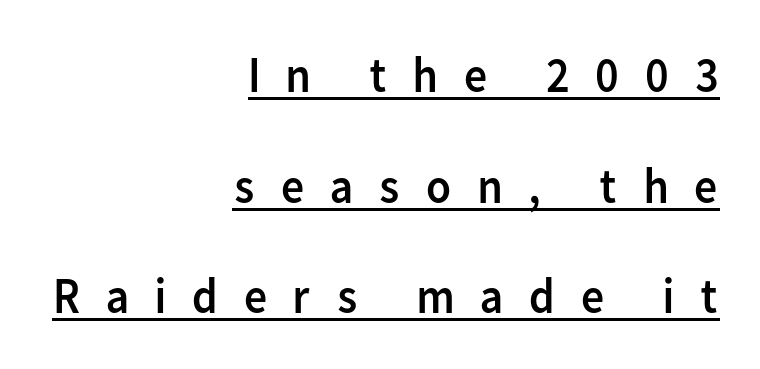
Notice the wide empty band between every row — that's loose leading. The type is letterspaced generously, with wide tracking. Nope, no serifs anywhere on these letters. A rule runs beneath these lines of type.
